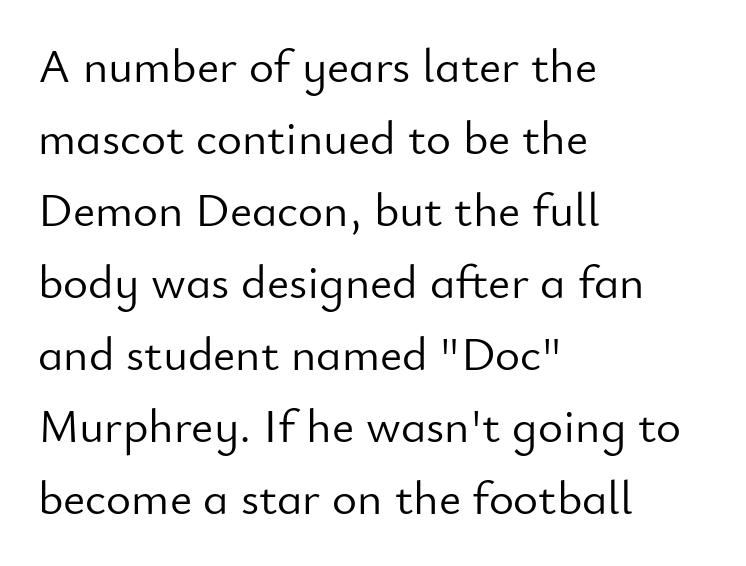
Q: Is the text bold? A: No.
Q: Is the text italic (slanted)? A: No, it is upright.
Q: Is the typeface a serif or a sans-serif typeface? A: Sans-serif.
Q: Is the text underlined? A: No.
Q: How is the paragraph aligned? A: Left-aligned.
Q: Is the spacing between letters normal or unusually wide? A: Normal.
Q: Is the spacing between lines tight, normal or loose? A: Normal.
Q: Width (condensed, normal, or wide)? A: Normal.
Q: Stroke contrast? A: Low.
Q: x-height? A: Small.
Q: Monospaced? A: No.
